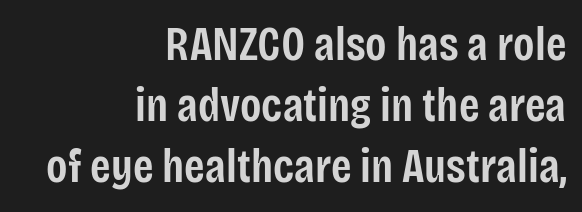
{"serif": "no", "italic": "no", "bold": "semi", "weight": "semibold", "width": "condensed", "stroke_contrast": "low", "x_height": "large", "monospaced": "no", "underline": "no", "align": "right", "line_spacing": "normal", "line_spacing_ratio": 1.3, "letter_spacing": "normal", "letter_spacing_em": 0.0, "glyph_px": 47}
